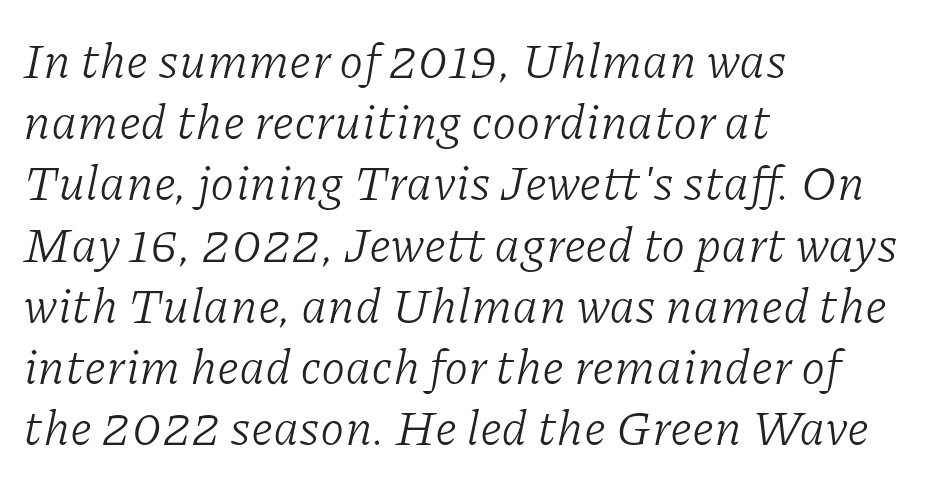
Q: Is the text bold? A: No.
Q: Is the text italic (slanted)? A: Yes, it leans right by about 11 degrees.
Q: Is the typeface a serif or a sans-serif typeface? A: Serif.
Q: Is the text underlined? A: No.
Q: How is the paragraph aligned? A: Left-aligned.
Q: Is the spacing between letters normal or unusually wide? A: Normal.
Q: Is the spacing between lines tight, normal or loose? A: Normal.
Q: Width (condensed, normal, or wide)? A: Normal.
Q: Stroke contrast? A: Low.
Q: x-height? A: Medium.
Q: Monospaced? A: No.
